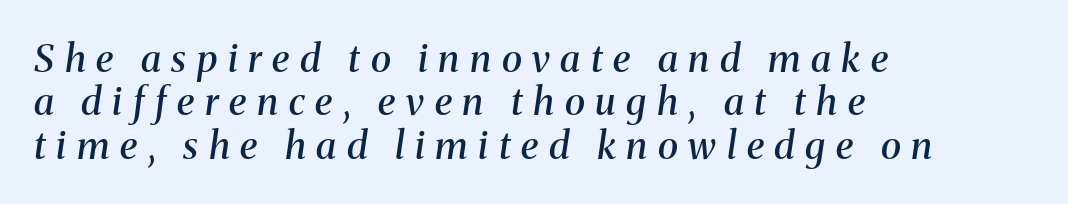
In terms of weight, the rendering is demibold, just under bold. Between one letter and the next there's a generous, obvious gap. The space beneath each line is pristine and unruled. Serif or sans? Serif — the stroke terminals have little feet. Quick note: italic.
